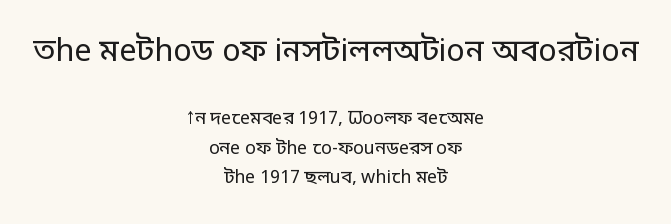
Q: Is the text bold? A: No.
Q: Is the text italic (slanted)? A: No, it is upright.
Q: Is the typeface a serif or a sans-serif typeface? A: Sans-serif.
Q: Is the text underlined? A: No.
Q: How is the paragraph aligned? A: Centered.
Q: Is the spacing between letters normal or unusually wide? A: Normal.
Q: Is the spacing between lines tight, normal or loose? A: Normal.
Q: Which block of text is set in a larger size, the first (top) or the second (bottom)? A: The first (top) one.
Q: Width (condensed, normal, or wide)? A: Normal.
Q: Stroke contrast? A: Low.
Q: x-height? A: Large.
Q: Monospaced? A: No.
